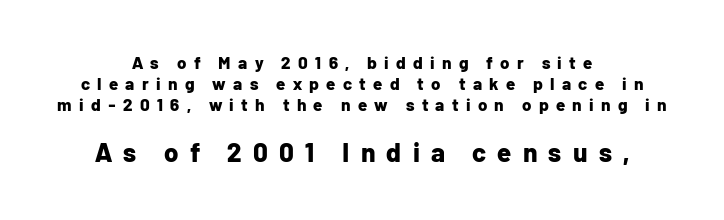
Compared with typical body copy, the letter spacing here is much looser. Decoration check: the copy has no underline. The font's upright variant was chosen for this text. The setting favours the middle, as headings and verse often do.
